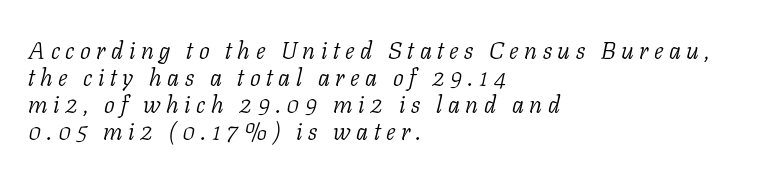
Each new line begins almost immediately beneath the previous one. The gap between lines stays unmarked. Tracking here is generous; glyphs stand well apart from one another. On a weight scale, this lands at 450 or below. Is the type slanted? Yes — the strokes lean at a clear angle. The rag falls on the right side of this text block.
